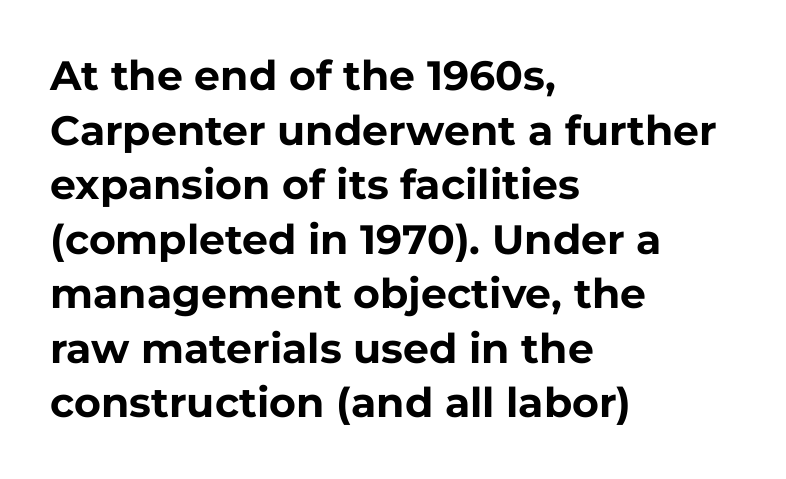
{"serif": "no", "italic": "no", "bold": "yes", "weight": "bold", "width": "normal", "stroke_contrast": "low", "x_height": "medium", "monospaced": "no", "underline": "no", "align": "left", "line_spacing": "normal", "line_spacing_ratio": 1.33, "letter_spacing": "normal", "letter_spacing_em": 0.0, "glyph_px": 41}
